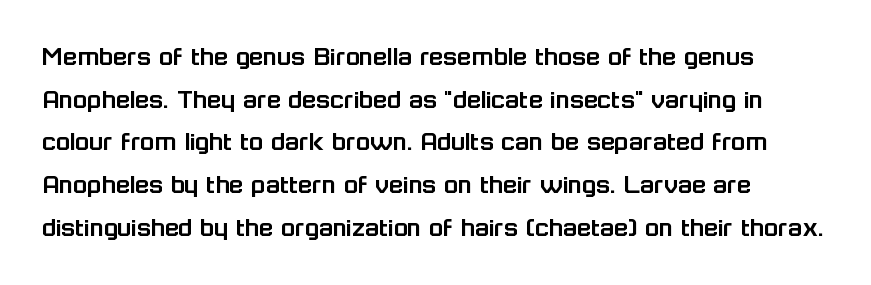
{"serif": "no", "italic": "no", "width": "normal", "stroke_contrast": "low", "x_height": "medium", "monospaced": "no", "underline": "no", "line_spacing": "normal", "line_spacing_ratio": 1.47, "letter_spacing": "normal", "letter_spacing_em": 0.0, "glyph_px": 29}
